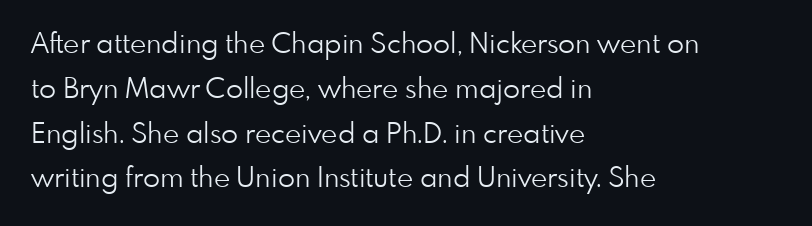
The foot of each line stays bare and open. Proportional: the letters do not fall into vertical columns. The designer went with a sans here, leaving each stem footless. Weight: regular or lighter. These lines were composed using upright roman letters. The rendering uses a moderate line-height, typical for paragraphs.
